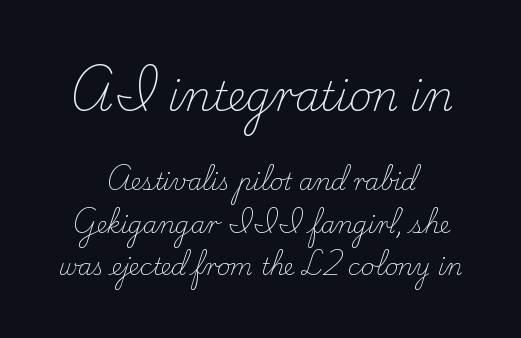
Q: Is the text bold? A: No.
Q: Is the text italic (slanted)? A: Yes.
Q: Is the typeface a serif or a sans-serif typeface? A: Serif.
Q: Is the text underlined? A: No.
Q: How is the paragraph aligned? A: Centered.
Q: Is the spacing between letters normal or unusually wide? A: Normal.
Q: Which block of text is set in a larger size, the first (top) or the second (bottom)? A: The first (top) one.
Q: Width (condensed, normal, or wide)? A: Normal.
Q: Stroke contrast? A: Low.
Q: x-height? A: Small.
Q: Monospaced? A: No.
